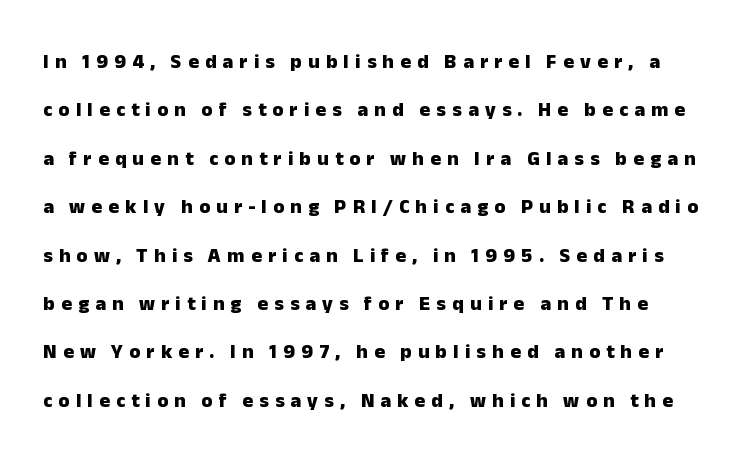
Q: Is the text bold? A: Yes.
Q: Is the text italic (slanted)? A: No, it is upright.
Q: Is the text underlined? A: No.
Q: Is the spacing between letters normal or unusually wide? A: Unusually wide.
Q: Is the spacing between lines tight, normal or loose? A: Loose.
